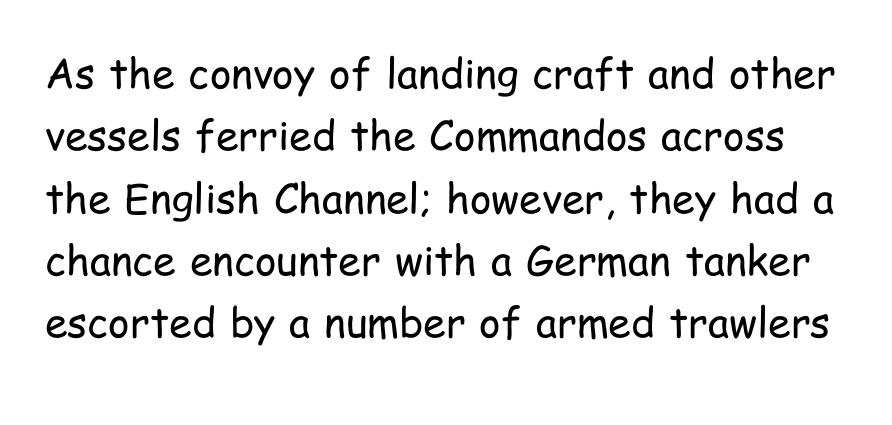
{"serif": "no", "italic": "no", "bold": "no", "weight": "regular", "width": "condensed", "stroke_contrast": "low", "x_height": "medium", "monospaced": "no", "underline": "no", "line_spacing": "normal", "line_spacing_ratio": 1.52, "letter_spacing": "normal", "letter_spacing_em": 0.0, "glyph_px": 41}
